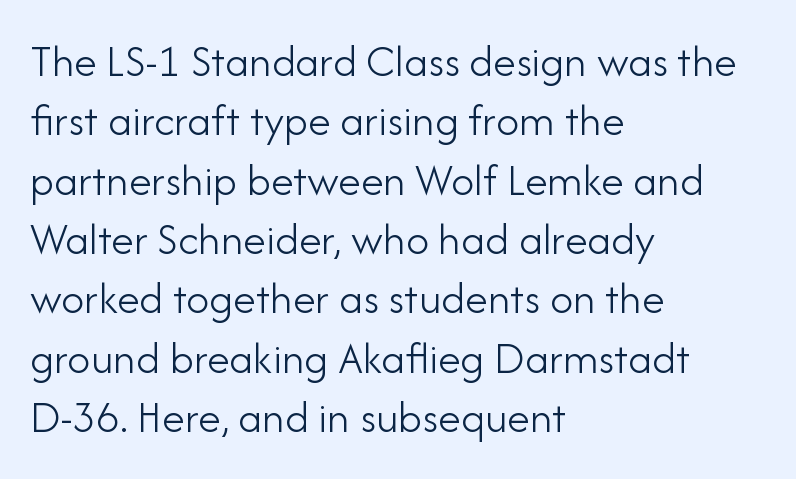
The image shows 46 px light sans-serif type, upright; set left-aligned, normal line spacing (1.29x), normal letter spacing, not underlined; low stroke contrast and a small x-height.
